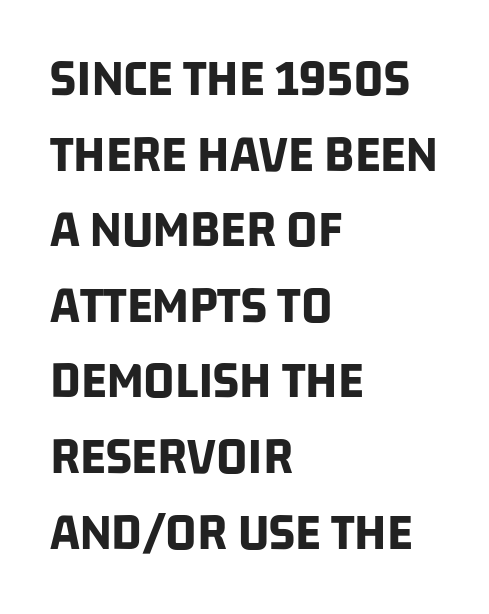
The characters display no serif detailing; their extremities are plain. The passage shown is emphatically bold. The gap between lines stays unmarked. Short note: letters normally spaced.
